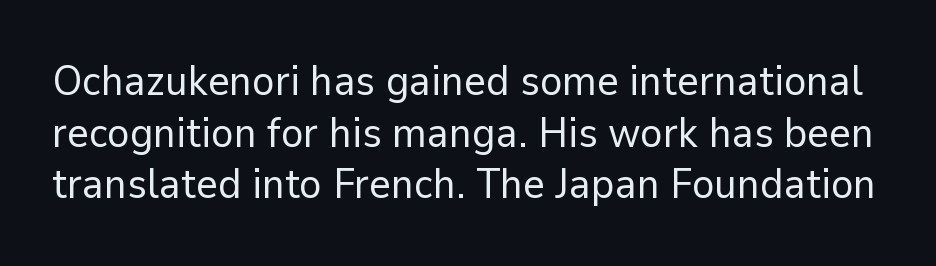
{"serif": "no", "italic": "no", "bold": "no", "weight": "regular", "width": "normal", "stroke_contrast": "low", "x_height": "medium", "monospaced": "no", "underline": "no", "line_spacing_ratio": 1.23, "letter_spacing": "normal", "letter_spacing_em": 0.0, "glyph_px": 42}
